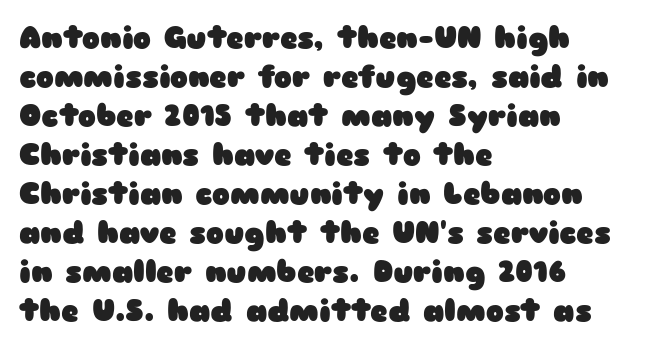
{"serif": "no", "italic": "no", "bold": "yes", "weight": "heavy", "width": "wide", "stroke_contrast": "low", "x_height": "medium", "monospaced": "no", "underline": "no", "align": "left", "line_spacing": "normal", "line_spacing_ratio": 1.3, "letter_spacing": "normal", "letter_spacing_em": 0.0, "glyph_px": 30}
